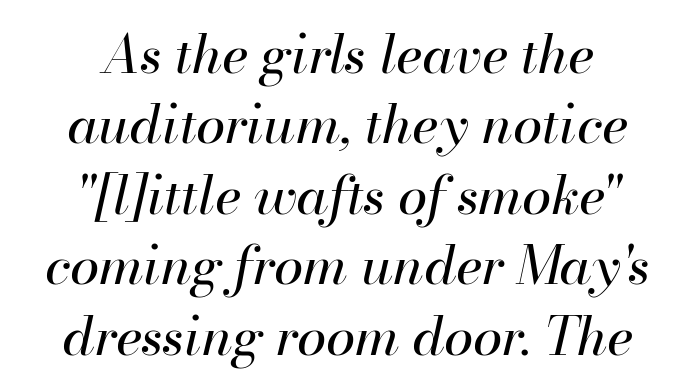
A student would call this center alignment; a typographer would say set centered. Honestly, the letter spacing is just normal — you wouldn't notice it. In terms of leading, this rendering sits right in the middle. Each stroke keeps to a modest, everyday thickness or less. Anything drawn beneath the words? Only blank space.
